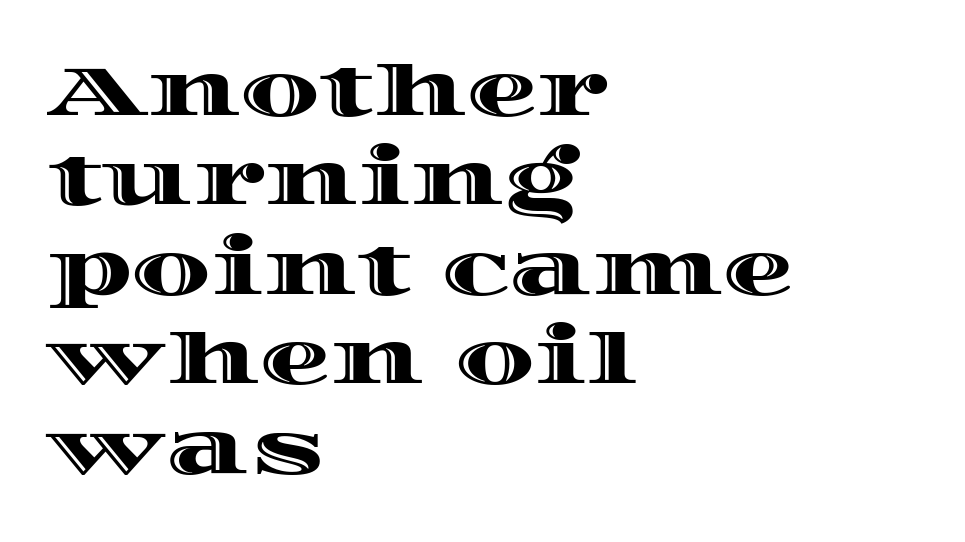
One glance says typical: line gaps are just what's usual. The strip under each line holds only bare page. Italic: no, the glyphs are upright roman. The compositor pushed each line to the left boundary.
